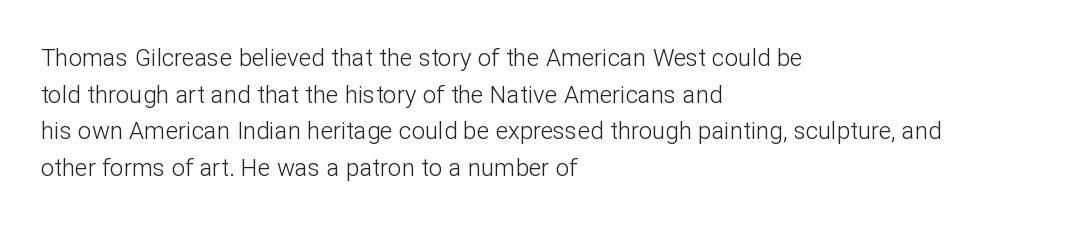
Q: Is the text bold? A: No.
Q: Is the text italic (slanted)? A: No, it is upright.
Q: Is the text underlined? A: No.
Q: How is the paragraph aligned? A: Left-aligned.
Q: Is the spacing between letters normal or unusually wide? A: Normal.
Q: Is the spacing between lines tight, normal or loose? A: Normal.
